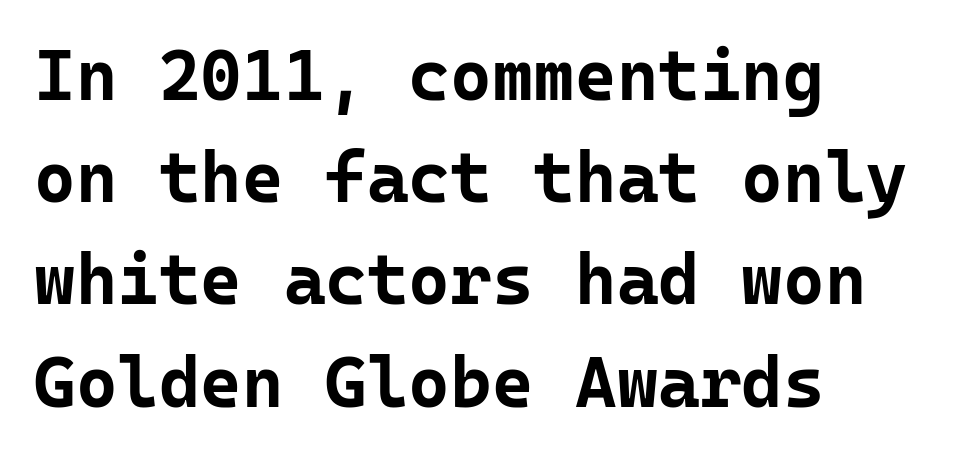
Grotesque or geometric, the face here clearly has no serifs. Spacing verdict: monospaced, one width for all characters. The strokes are fattened all the way to bold. You could call the tracking neutral — neither tight nor loose.
